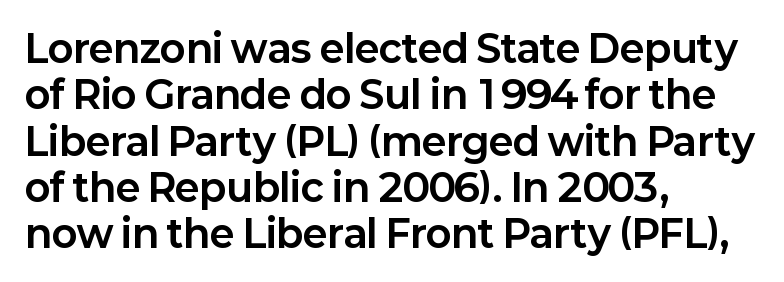
Q: Is the text bold? A: Yes.
Q: Is the text italic (slanted)? A: No, it is upright.
Q: Is the typeface a serif or a sans-serif typeface? A: Sans-serif.
Q: Is the text underlined? A: No.
Q: How is the paragraph aligned? A: Left-aligned.
Q: Is the spacing between letters normal or unusually wide? A: Normal.
Q: Width (condensed, normal, or wide)? A: Normal.
Q: Stroke contrast? A: Low.
Q: x-height? A: Medium.
Q: Monospaced? A: No.
